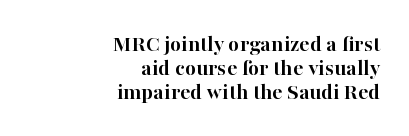
The image shows 24 px bold type, upright; set right-aligned, tight line spacing (1.0x), normal letter spacing, not underlined.
